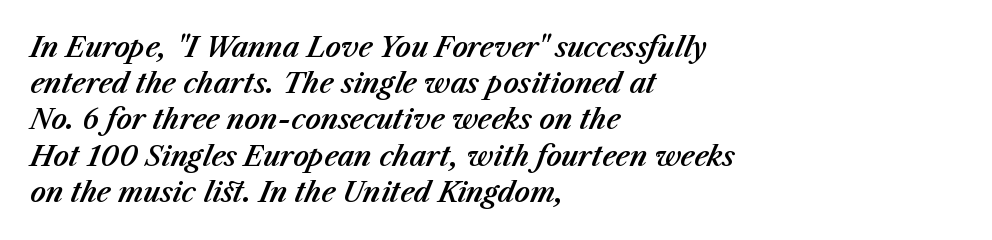
{"italic": "yes", "lean": "right", "slant_degrees": 23, "underline": "no", "align": "left", "line_spacing": "normal", "line_spacing_ratio": 1.34, "letter_spacing": "normal", "letter_spacing_em": 0.0, "glyph_px": 27}
